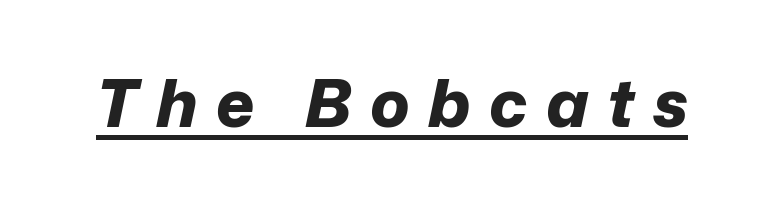
The image shows 66 px bold type, italic (leaning right); set unusually wide letter spacing (+0.28 em), underlined; low stroke contrast and a medium x-height.
